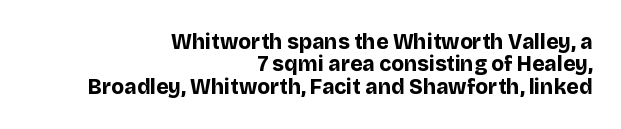
Q: Is the text bold? A: Yes.
Q: Is the text italic (slanted)? A: No, it is upright.
Q: Is the text underlined? A: No.
Q: How is the paragraph aligned? A: Right-aligned.
Q: Is the spacing between letters normal or unusually wide? A: Normal.
Q: Is the spacing between lines tight, normal or loose? A: Tight.
